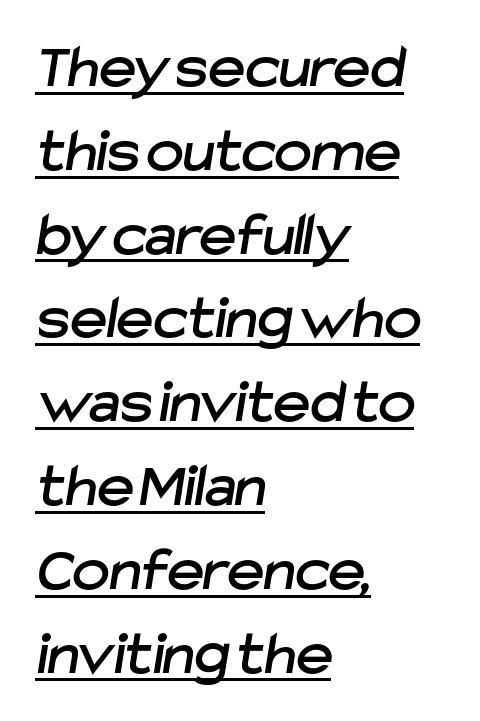
{"serif": "no", "width": "normal", "stroke_contrast": "low", "x_height": "medium", "monospaced": "no", "underline": "yes", "align": "left", "line_spacing": "normal", "line_spacing_ratio": 1.33, "letter_spacing": "normal", "letter_spacing_em": 0.0, "glyph_px": 63}
